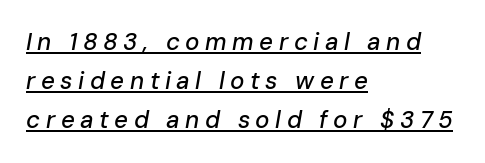
Underlined type. Line starts are locked; line ends wander. Slant detected: the letters are inclined. What stands out about the letter spacing? Its width — letters are far apart.
